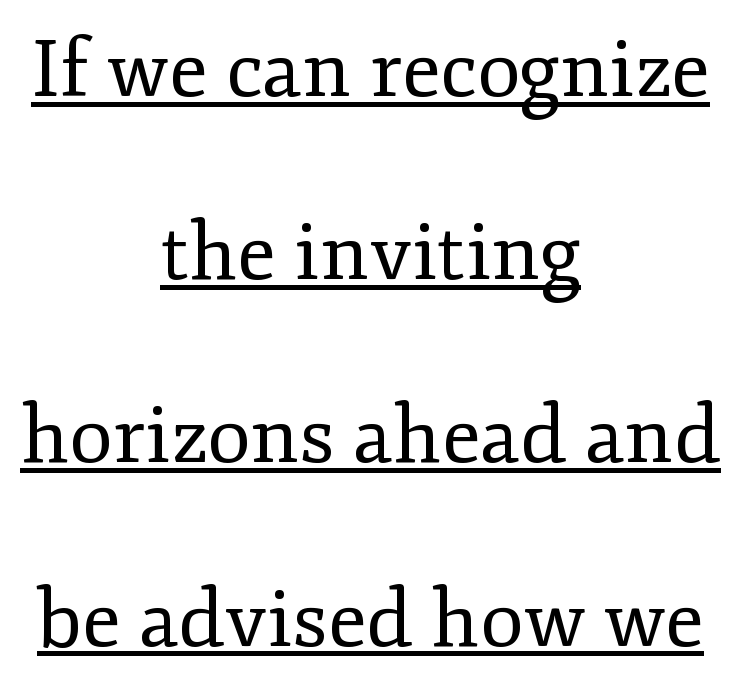
{"serif": "yes", "italic": "no", "bold": "no", "weight": "regular", "width": "normal", "stroke_contrast": "low", "x_height": "small", "monospaced": "no", "underline": "yes", "align": "center", "line_spacing": "loose", "line_spacing_ratio": 2.29, "letter_spacing": "normal", "letter_spacing_em": 0.0, "glyph_px": 80}
